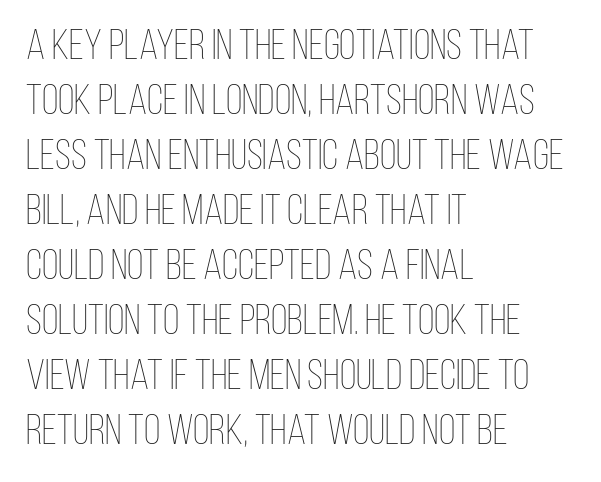
The image shows 43 px thin, condensed type, upright; set left-aligned, normal line spacing (1.28x), normal letter spacing, not underlined; low stroke contrast and a large x-height.
